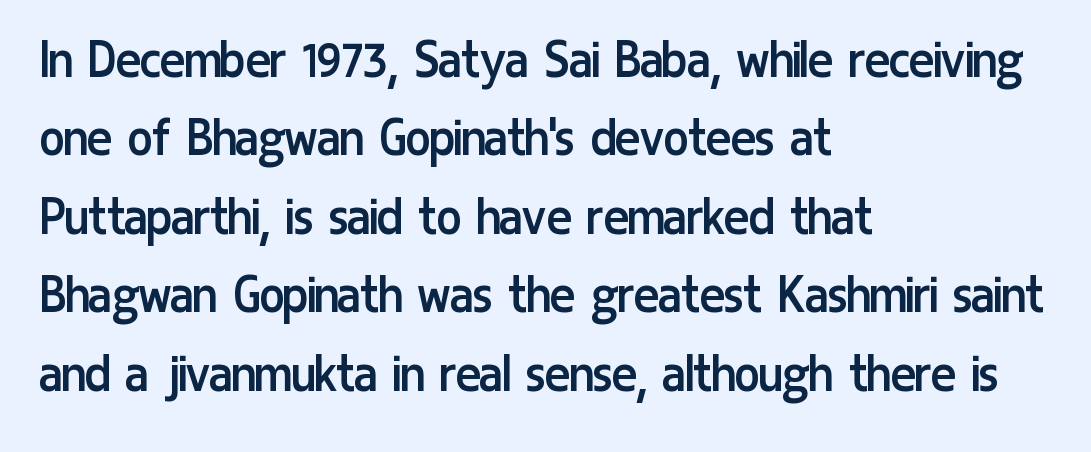
The passage shown is typed in a proportional face where columns would drift. These lines keep a tight, regular rhythm from letter to letter. The passage shown is typeset with a sans-serif family. Compared with typical paragraphs, the rows here are spaced about the same.
